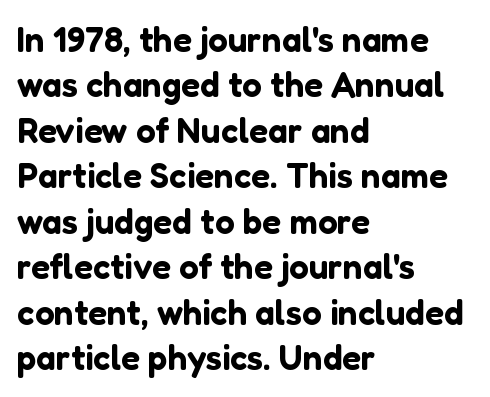
The image shows 35 px sans-serif type, upright; set left-aligned, normal line spacing (1.3x), normal letter spacing, not underlined; low stroke contrast and a medium x-height.
